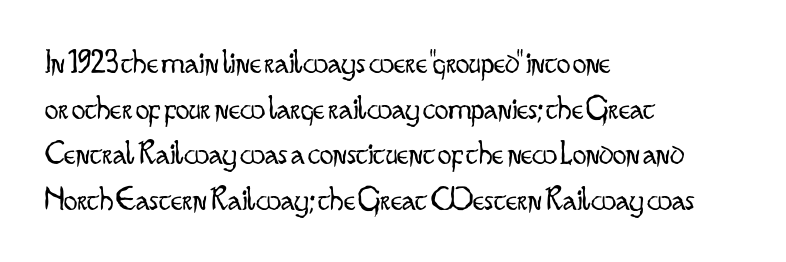
The image shows 34 px light, condensed sans-serif type, upright; set left-aligned, normal line spacing (1.34x), normal letter spacing, not underlined; low stroke contrast and a small x-height.
